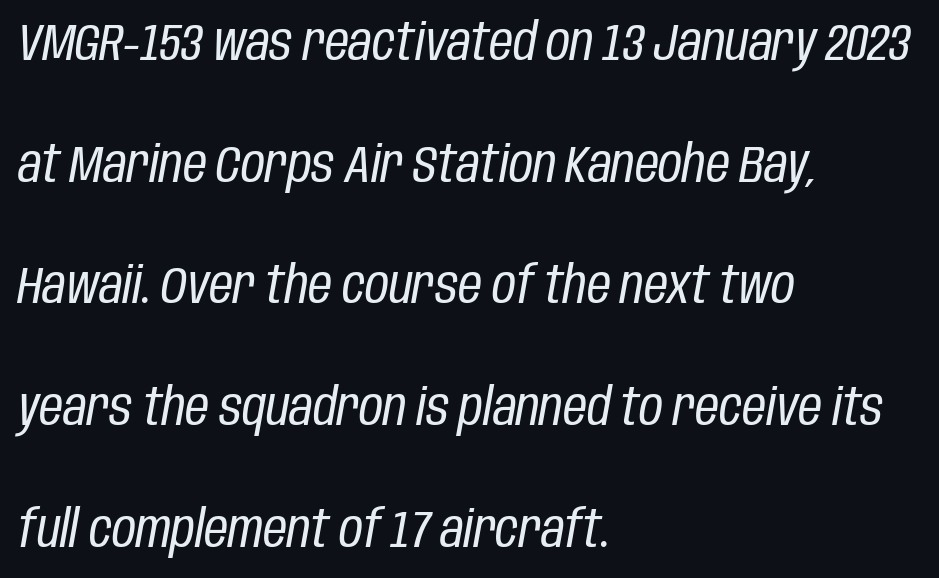
{"italic": "yes", "lean": "right", "slant_degrees": 10, "bold": "no", "weight": "regular", "width": "condensed", "stroke_contrast": "low", "x_height": "large", "monospaced": "no", "underline": "no", "align": "left", "line_spacing": "loose", "line_spacing_ratio": 2.34, "letter_spacing": "normal", "letter_spacing_em": 0.0, "glyph_px": 52}
